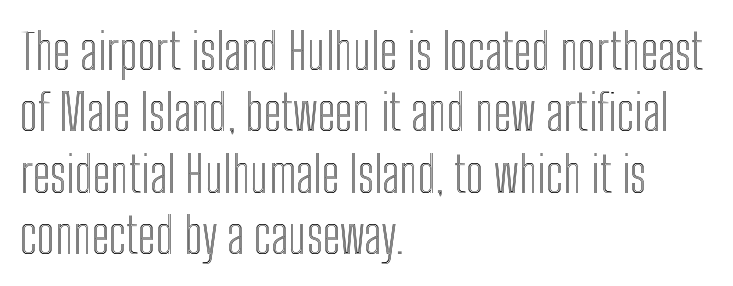
Caption: multi-line text, flush left, ragged right. Upright lettering throughout. Clear beneath every line of the passage. Each word holds together tightly as a unit, with standard inter-letter gaps. Think of a printed novel: that variable character pitch is what you see here.
